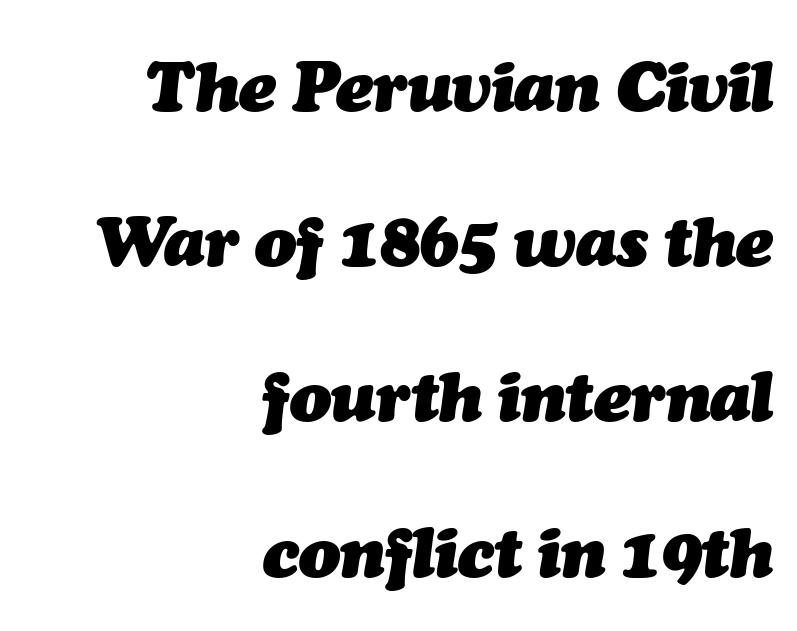
{"italic": "yes", "lean": "right", "slant_degrees": 7, "bold": "yes", "weight": "heavy", "width": "normal", "stroke_contrast": "medium", "x_height": "medium", "monospaced": "no", "underline": "no", "align": "right", "line_spacing": "loose", "line_spacing_ratio": 2.25, "letter_spacing": "normal", "letter_spacing_em": 0.0, "glyph_px": 69}
